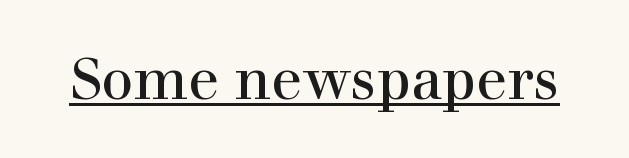
{"serif": "yes", "italic": "no", "width": "normal", "x_height": "medium", "monospaced": "no", "underline": "yes", "letter_spacing": "normal", "letter_spacing_em": 0.0, "glyph_px": 57}
